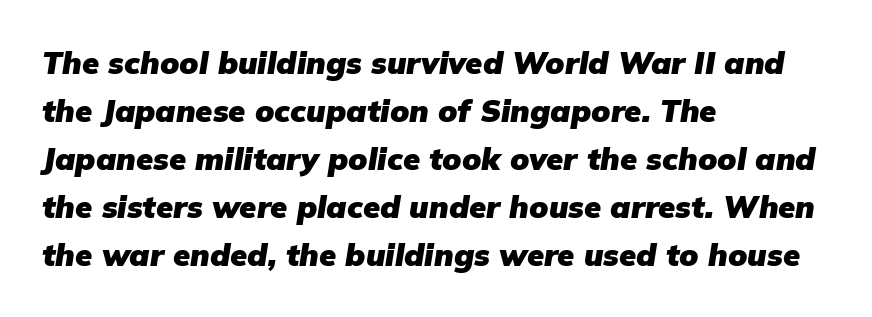
Q: Is the text bold? A: Yes.
Q: Is the text italic (slanted)? A: Yes, it leans right by about 9 degrees.
Q: Is the text underlined? A: No.
Q: How is the paragraph aligned? A: Left-aligned.
Q: Is the spacing between letters normal or unusually wide? A: Normal.
Q: Is the spacing between lines tight, normal or loose? A: Normal.
Q: Width (condensed, normal, or wide)? A: Normal.
Q: Stroke contrast? A: Low.
Q: x-height? A: Medium.
Q: Monospaced? A: No.
